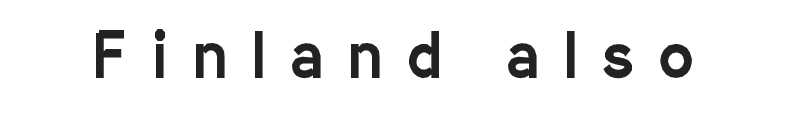
Q: Is the text italic (slanted)? A: No, it is upright.
Q: Is the typeface a serif or a sans-serif typeface? A: Sans-serif.
Q: Is the text underlined? A: No.
Q: Is the spacing between letters normal or unusually wide? A: Unusually wide.
Q: Width (condensed, normal, or wide)? A: Condensed.
Q: Stroke contrast? A: Low.
Q: x-height? A: Medium.
Q: Monospaced? A: No.
